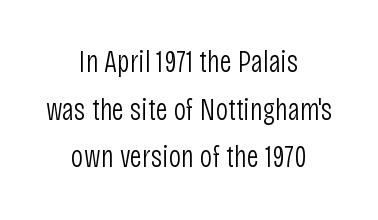
You can tell it's not italic because the verticals are truly vertical. No extra tracking has been applied to these lines. The strokes carry an ordinary text weight at most. Whoever set this chose a conventional vertical rhythm. Each letter keeps its own natural width here, so spacing adapts to shape.
